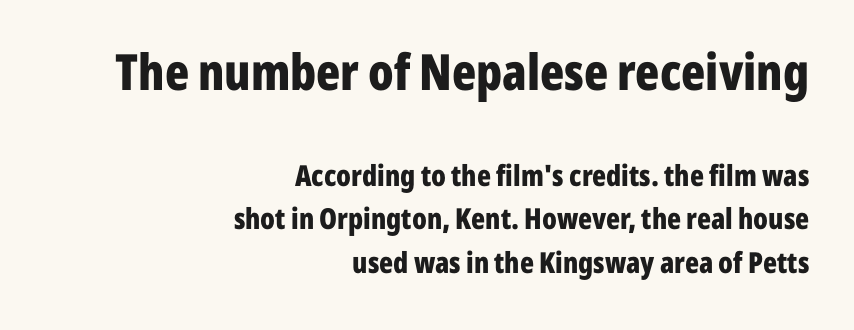
Each line ends at the same right margin while the left side varies. The rows are spaced the way most documents space them. Serif or sans? Sans — the stroke terminals are bare. The string is rendered with underlining switched off. Italic: no, the glyphs are upright roman. Proportional: the letters do not fall into vertical columns.
